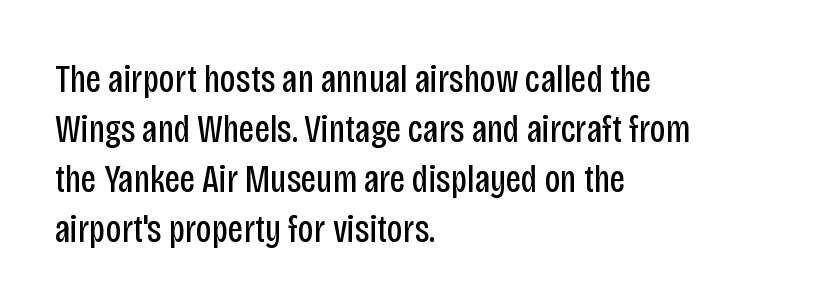
{"serif": "no", "italic": "no", "bold": "no", "weight": "regular", "width": "condensed", "stroke_contrast": "low", "x_height": "large", "monospaced": "no", "underline": "no", "align": "left", "line_spacing": "normal", "line_spacing_ratio": 1.28, "letter_spacing": "normal", "letter_spacing_em": 0.0, "glyph_px": 39}
